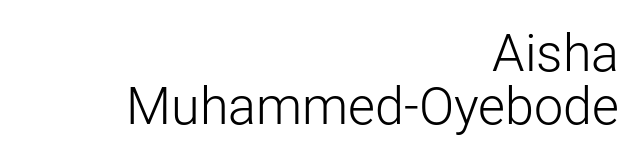
The image shows 52 px light sans-serif type, upright; set right-aligned, tight line spacing (1.02x), normal letter spacing, not underlined; low stroke contrast and a medium x-height.
